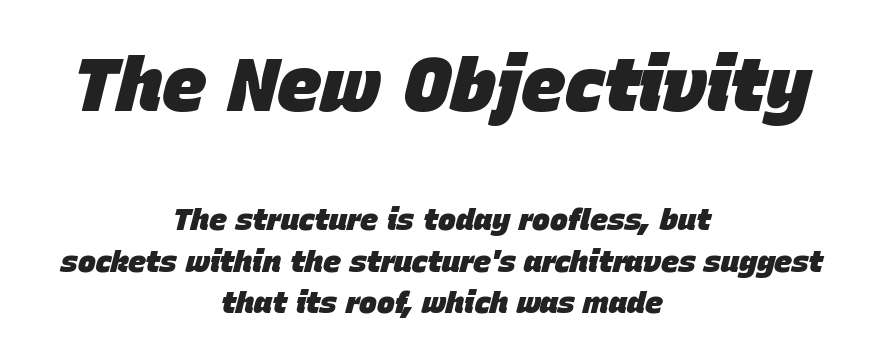
The image shows 74 px heavy type, italic (leaning right); set centered, normal line spacing (1.38x), normal letter spacing, not underlined; the first (top) block is 2.47x larger; low stroke contrast and a large x-height.
